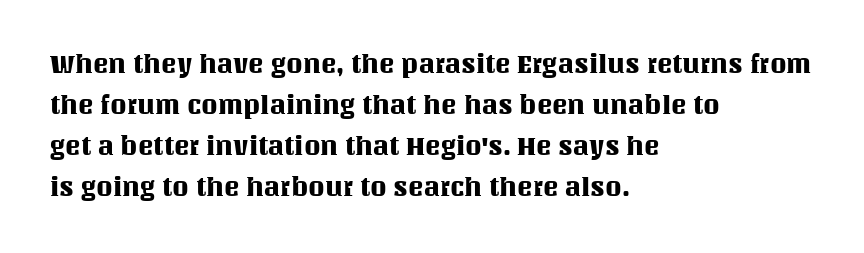
The image shows 26 px text type, upright; set left-aligned, normal line spacing (1.58x), normal letter spacing, not underlined.
